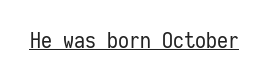
Does a line run under the words? Yes, clearly. Each word holds together tightly as a unit, with standard inter-letter gaps. When letters stand straight like this, we call the style roman or upright. Compared with a typical body face, this is equally light or lighter still.
